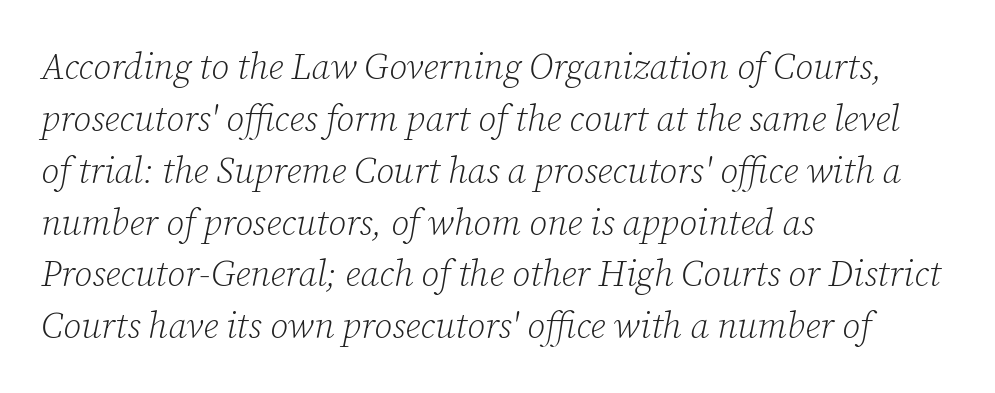
Q: Is the text bold? A: No.
Q: Is the text italic (slanted)? A: Yes, it leans right by about 12 degrees.
Q: Is the typeface a serif or a sans-serif typeface? A: Serif.
Q: Is the text underlined? A: No.
Q: How is the paragraph aligned? A: Left-aligned.
Q: Is the spacing between letters normal or unusually wide? A: Normal.
Q: Is the spacing between lines tight, normal or loose? A: Normal.
Q: Width (condensed, normal, or wide)? A: Normal.
Q: Stroke contrast? A: Low.
Q: x-height? A: Medium.
Q: Monospaced? A: No.
